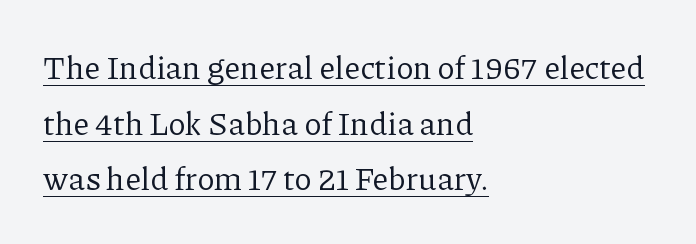
{"serif": "yes", "italic": "no", "bold": "no", "weight": "regular", "width": "normal", "stroke_contrast": "low", "x_height": "medium", "monospaced": "no", "underline": "yes", "align": "left", "line_spacing_ratio": 1.74, "letter_spacing": "normal", "letter_spacing_em": 0.0, "glyph_px": 32}
